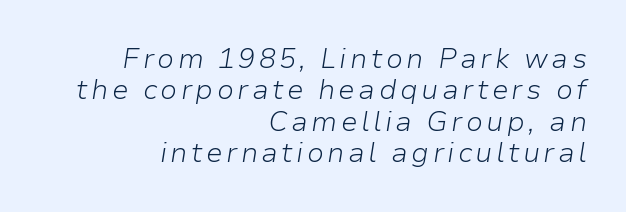
{"italic": "yes", "lean": "right", "slant_degrees": 9, "bold": "no", "weight": "light", "width": "normal", "stroke_contrast": "low", "x_height": "medium", "monospaced": "no", "underline": "no", "align": "right", "line_spacing": "tight", "line_spacing_ratio": 1.12, "glyph_px": 28}
